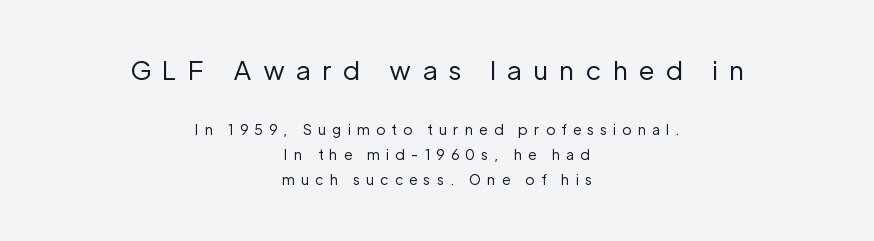
{"italic": "no", "bold": "no", "underline": "no", "align": "center", "line_spacing_ratio": 1.8, "letter_spacing": "wide", "letter_spacing_em": 0.43, "larger_block": "first", "size_ratio": 1.86, "glyph_px": 26}
